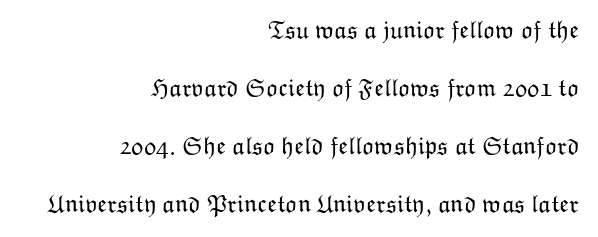
The line-height multiplier appears high, well above default. Letter spacing: default. The font's upright variant was chosen for this text. The glyphs are unaccompanied by any horizontal stroke below them.
